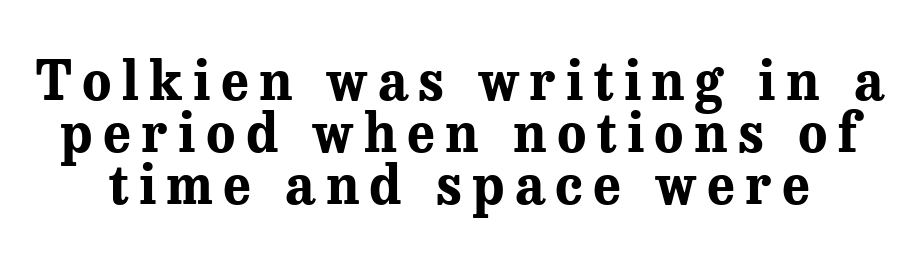
The image shows 54 px bold serif type, upright; set tight line spacing (0.96x), not underlined; medium stroke contrast and a medium x-height.
